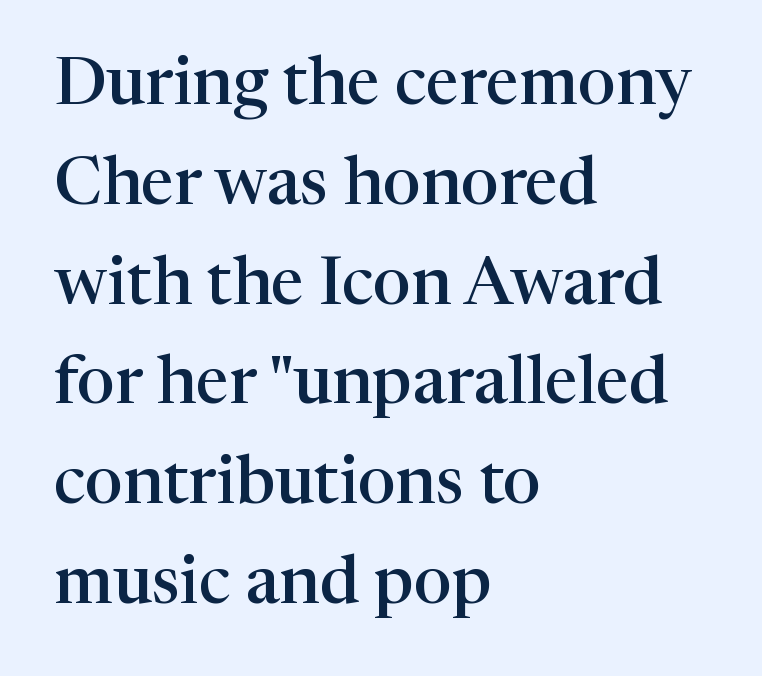
{"serif": "yes", "italic": "no", "bold": "semi", "weight": "semibold", "width": "normal", "stroke_contrast": "high", "x_height": "medium", "monospaced": "no", "underline": "no", "align": "left", "line_spacing": "normal", "line_spacing_ratio": 1.49, "letter_spacing": "normal", "letter_spacing_em": 0.0, "glyph_px": 67}
